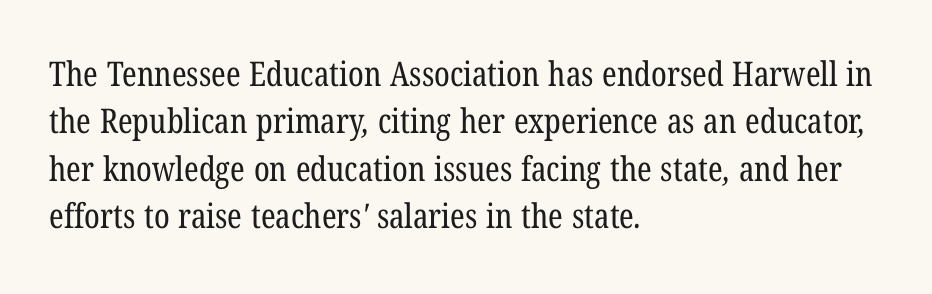
The image shows 34 px regular-weight, condensed serif type; set left-aligned, normal line spacing (1.39x), normal letter spacing, not underlined; low stroke contrast and a medium x-height.
